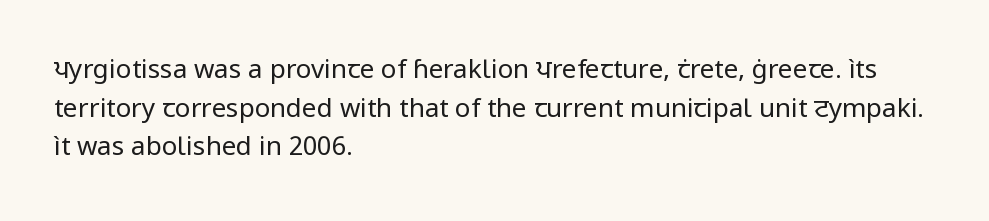
Q: Is the text bold? A: No.
Q: Is the text italic (slanted)? A: No, it is upright.
Q: Is the text underlined? A: No.
Q: How is the paragraph aligned? A: Left-aligned.
Q: Is the spacing between letters normal or unusually wide? A: Normal.
Q: Is the spacing between lines tight, normal or loose? A: Normal.
